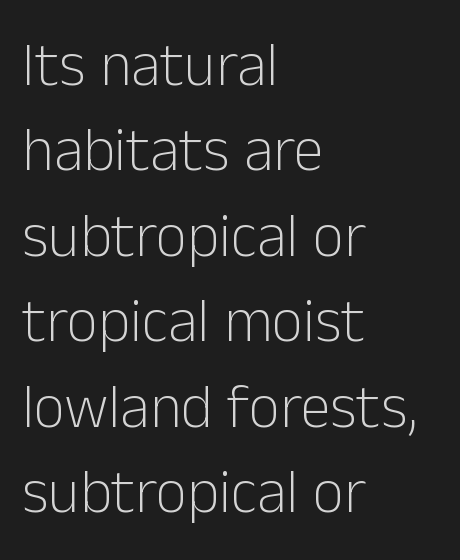
Q: Is the text bold? A: No.
Q: Is the text italic (slanted)? A: No, it is upright.
Q: Is the typeface a serif or a sans-serif typeface? A: Sans-serif.
Q: Is the text underlined? A: No.
Q: How is the paragraph aligned? A: Left-aligned.
Q: Is the spacing between letters normal or unusually wide? A: Normal.
Q: Is the spacing between lines tight, normal or loose? A: Normal.
Q: Width (condensed, normal, or wide)? A: Normal.
Q: Stroke contrast? A: Low.
Q: x-height? A: Medium.
Q: Monospaced? A: No.
